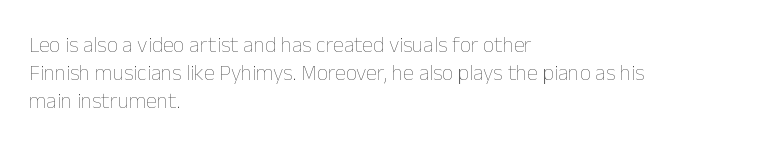
No extra ink here — the face is not bold. Students, observe: this is what conventionally led text looks like. Visually the block forms a straight wall on the left and a jagged coastline on the right. Clear beneath every line of the passage.
